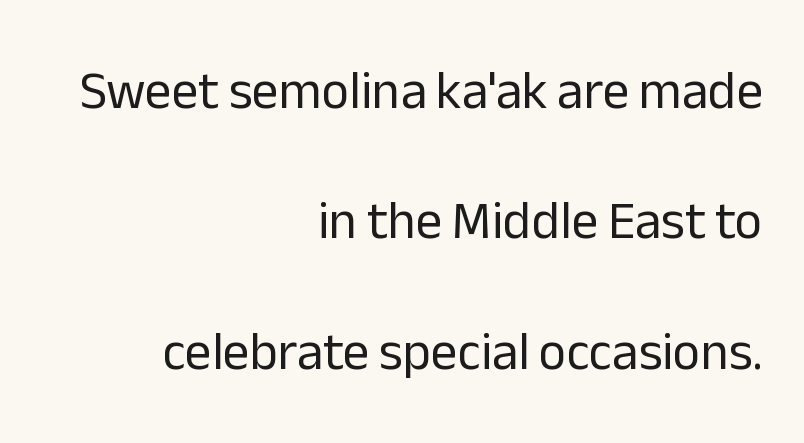
The image shows 53 px regular-weight sans-serif type, upright; set right-aligned, loose line spacing (2.46x), normal letter spacing, not underlined; low stroke contrast and a medium x-height.
